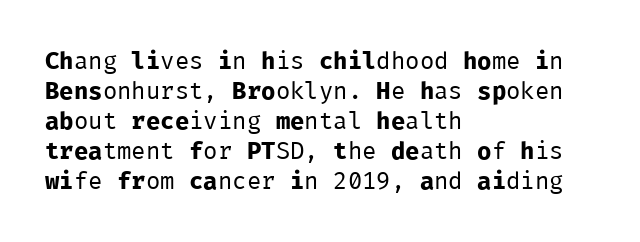
Q: Is the text bold? A: No.
Q: Is the text italic (slanted)? A: No, it is upright.
Q: Is the text underlined? A: No.
Q: How is the paragraph aligned? A: Left-aligned.
Q: Is the spacing between letters normal or unusually wide? A: Normal.
Q: Is the spacing between lines tight, normal or loose? A: Normal.
